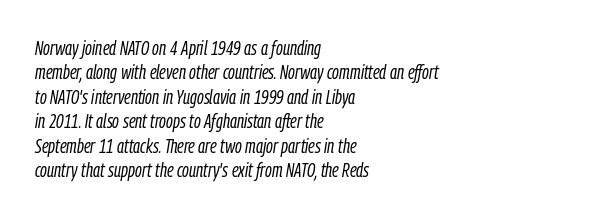
Q: Is the text bold? A: No.
Q: Is the text italic (slanted)? A: Yes, it leans right by about 9 degrees.
Q: Is the text underlined? A: No.
Q: How is the paragraph aligned? A: Left-aligned.
Q: Is the spacing between letters normal or unusually wide? A: Normal.
